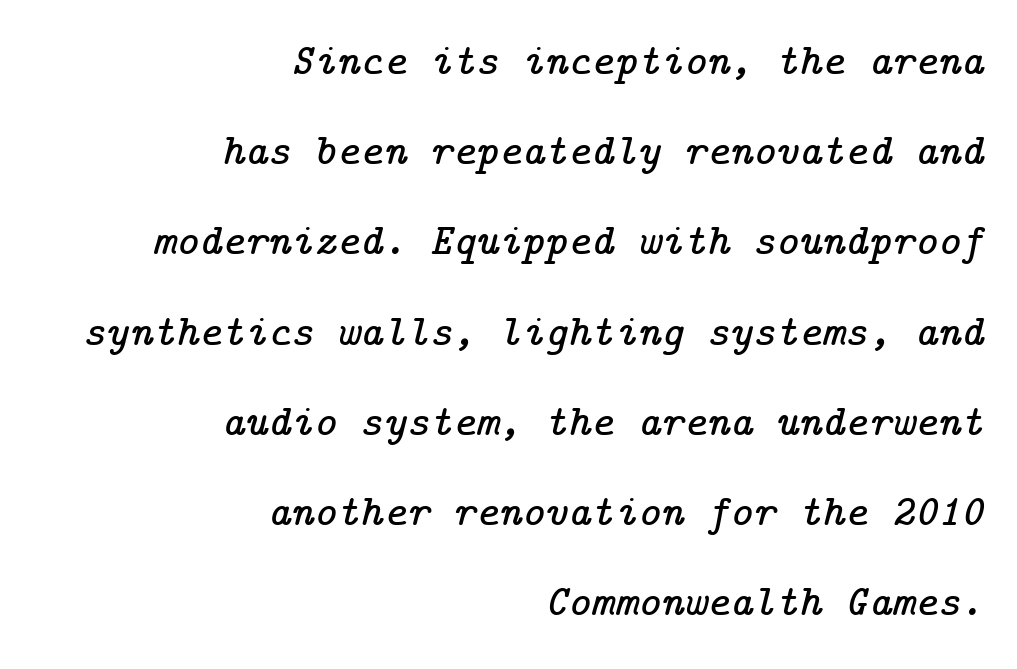
The designer went with a serif here, giving each stem small feet. This sample trades compactness for vertical openness between lines. Standard letterfit; no display-style spreading of the glyphs. The lines in this sample share a right terminus and differ only in where they begin. Letters rest on an invisible, unmarked baseline. These lines were composed using italics.
